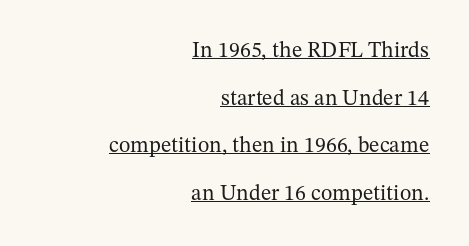
Q: Is the text bold? A: No.
Q: Is the text italic (slanted)? A: No, it is upright.
Q: Is the text underlined? A: Yes.
Q: How is the paragraph aligned? A: Right-aligned.
Q: Is the spacing between letters normal or unusually wide? A: Normal.
Q: Is the spacing between lines tight, normal or loose? A: Loose.
